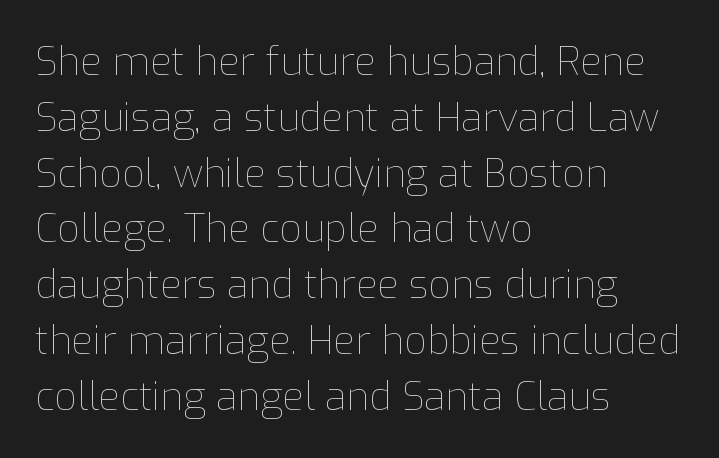
Q: Is the text bold? A: No.
Q: Is the text italic (slanted)? A: No, it is upright.
Q: Is the text underlined? A: No.
Q: How is the paragraph aligned? A: Left-aligned.
Q: Is the spacing between letters normal or unusually wide? A: Normal.
Q: Is the spacing between lines tight, normal or loose? A: Normal.
Q: Width (condensed, normal, or wide)? A: Normal.
Q: Stroke contrast? A: Low.
Q: x-height? A: Medium.
Q: Monospaced? A: No.
